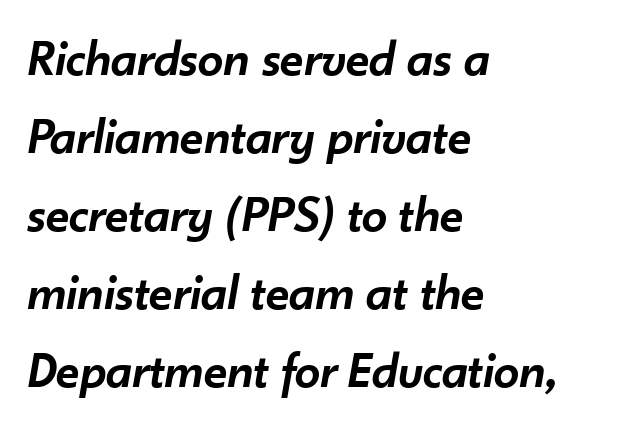
How would I describe the line gaps? Plain and ordinary. Tall strokes in this sample are angled rather than plumb. The typesetting leans somewhat heavy: a semibold. Honestly, the letter spacing is just normal — you wouldn't notice it. Line starts are locked; line ends wander.
